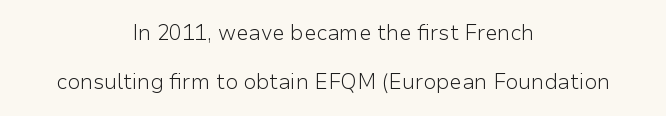
Is the type heavy? It reads as light-to-regular instead. This block would shrink considerably if given ordinary leading; it's expanded now. This sample is center-justified, so both line endings float freely. Lines of text with bare space underneath. Unlike italic type, these characters show no tilt at all. How are the letters spaced? Ordinarily, with no added tracking.
